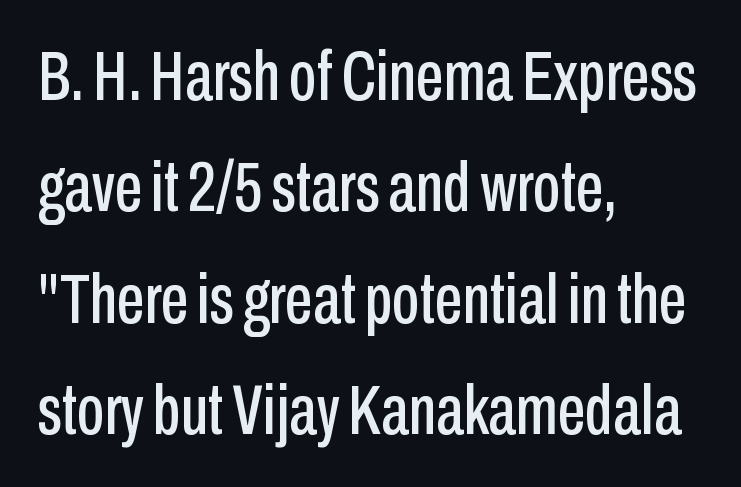
The image shows 70 px condensed sans-serif type, upright; set left-aligned, normal line spacing (1.59x), normal letter spacing, not underlined; low stroke contrast and a medium x-height.
